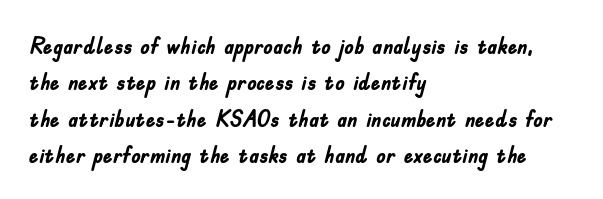
The image shows 24 px bold type; set left-aligned, normal line spacing (1.52x), normal letter spacing, not underlined.
